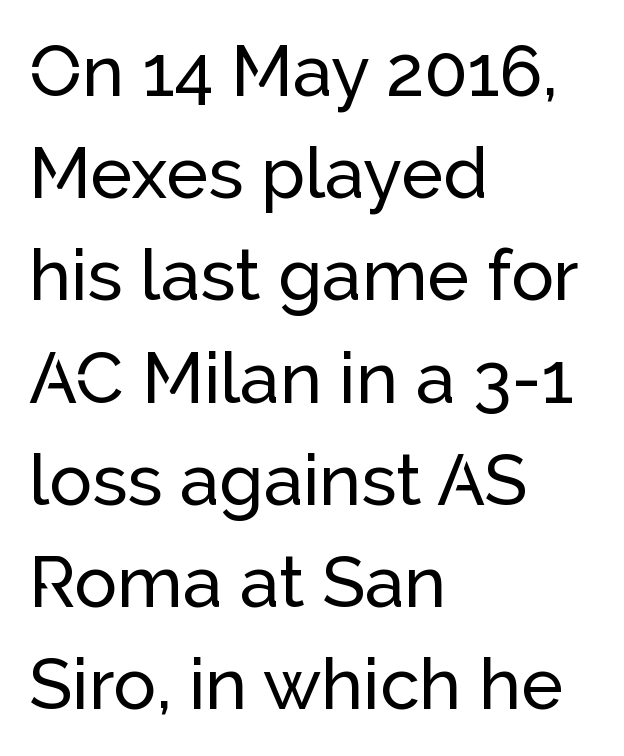
{"serif": "no", "italic": "no", "width": "normal", "stroke_contrast": "low", "x_height": "medium", "monospaced": "no", "underline": "no", "align": "left", "line_spacing": "normal", "line_spacing_ratio": 1.44, "letter_spacing": "normal", "letter_spacing_em": 0.0, "glyph_px": 71}
